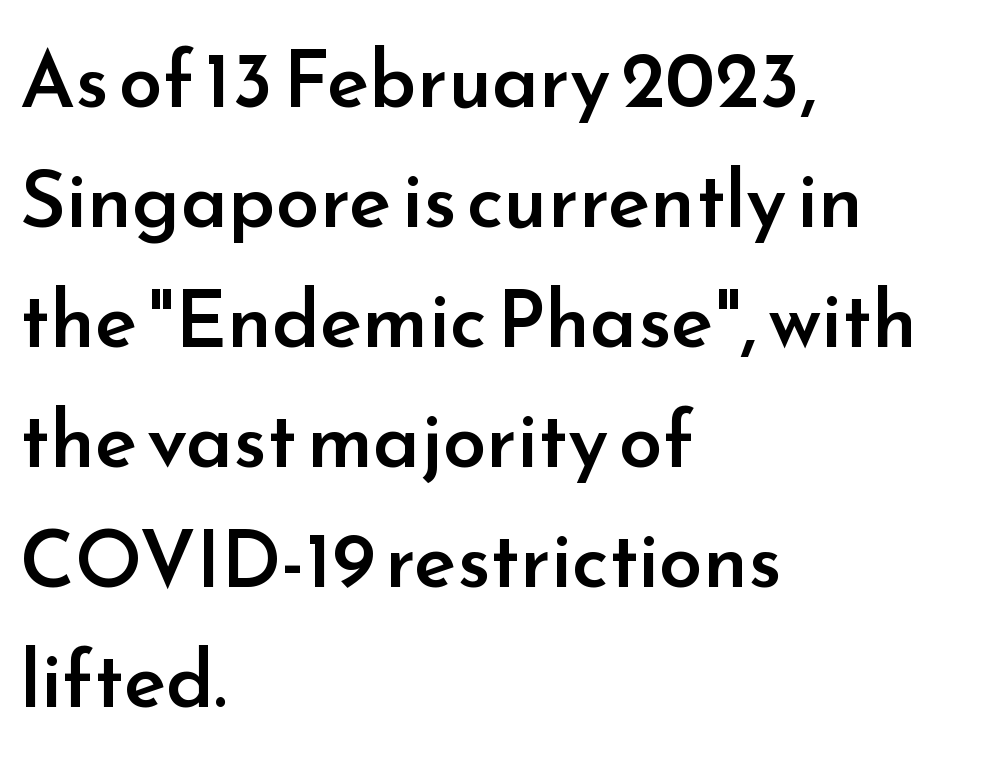
The image shows 79 px semibold sans-serif type, upright; set left-aligned, normal line spacing (1.52x), normal letter spacing, not underlined; low stroke contrast and a small x-height.
